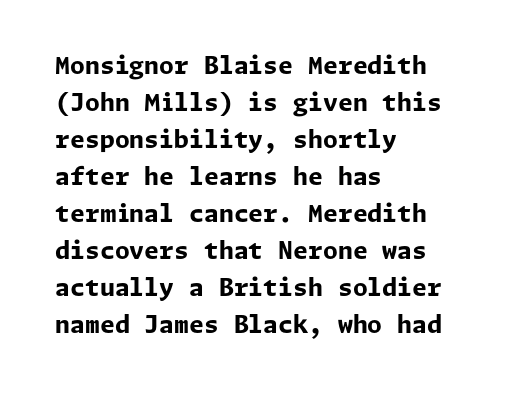
{"italic": "no", "bold": "yes", "underline": "no", "align": "left", "line_spacing": "normal", "line_spacing_ratio": 1.54, "letter_spacing": "normal", "letter_spacing_em": 0.0, "glyph_px": 24}
